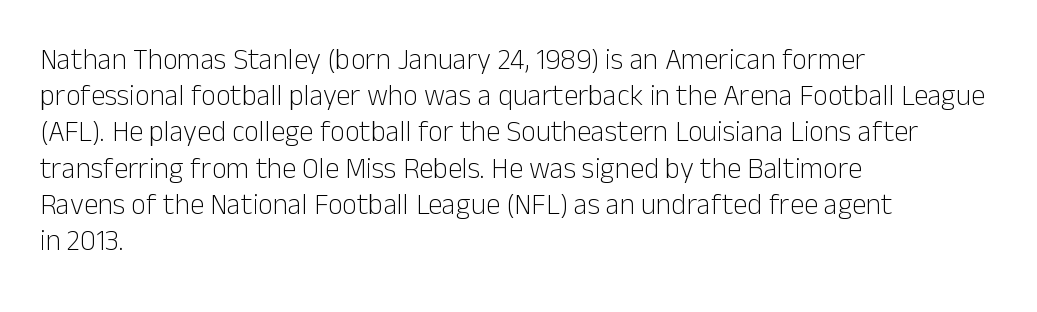
Q: Is the text bold? A: No.
Q: Is the text italic (slanted)? A: No, it is upright.
Q: Is the typeface a serif or a sans-serif typeface? A: Sans-serif.
Q: Is the text underlined? A: No.
Q: How is the paragraph aligned? A: Left-aligned.
Q: Is the spacing between letters normal or unusually wide? A: Normal.
Q: Is the spacing between lines tight, normal or loose? A: Normal.
Q: Width (condensed, normal, or wide)? A: Normal.
Q: Stroke contrast? A: Low.
Q: x-height? A: Medium.
Q: Monospaced? A: No.
